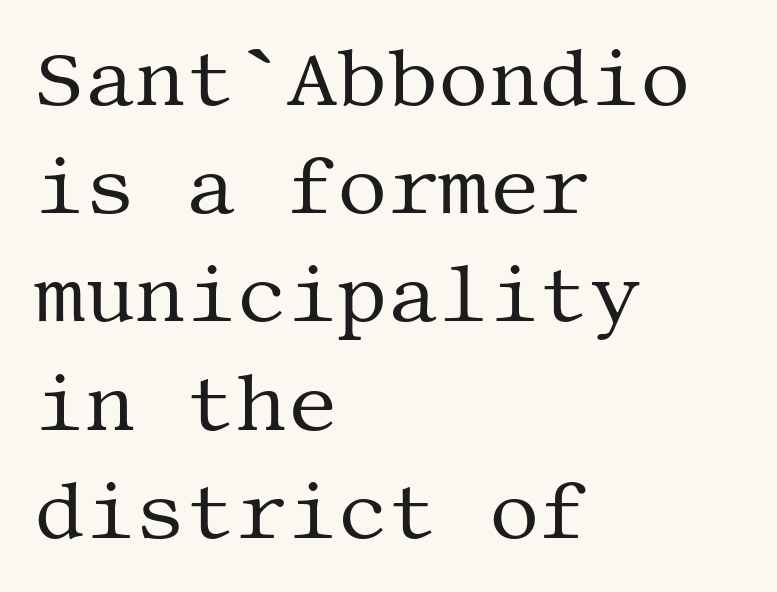
{"serif": "yes", "italic": "no", "bold": "no", "weight": "regular", "width": "normal", "stroke_contrast": "medium", "x_height": "large", "underline": "no", "align": "left", "line_spacing": "normal", "line_spacing_ratio": 1.37, "letter_spacing": "normal", "letter_spacing_em": 0.0, "glyph_px": 79}
